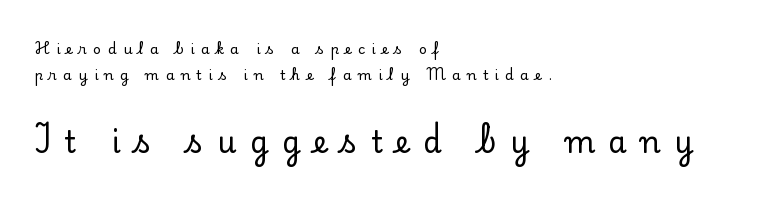
Q: Is the text italic (slanted)? A: No, it is upright.
Q: Is the typeface a serif or a sans-serif typeface? A: Serif.
Q: Is the text underlined? A: No.
Q: How is the paragraph aligned? A: Left-aligned.
Q: Is the spacing between letters normal or unusually wide? A: Unusually wide.
Q: Which block of text is set in a larger size, the first (top) or the second (bottom)? A: The second (bottom) one.
Q: Width (condensed, normal, or wide)? A: Normal.
Q: Stroke contrast? A: Low.
Q: x-height? A: Small.
Q: Monospaced? A: No.
